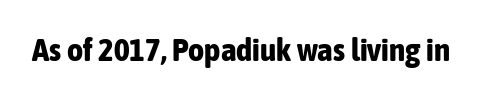
The image shows 31 px bold, condensed sans-serif type, upright; set normal letter spacing, not underlined; low stroke contrast and a medium x-height.
